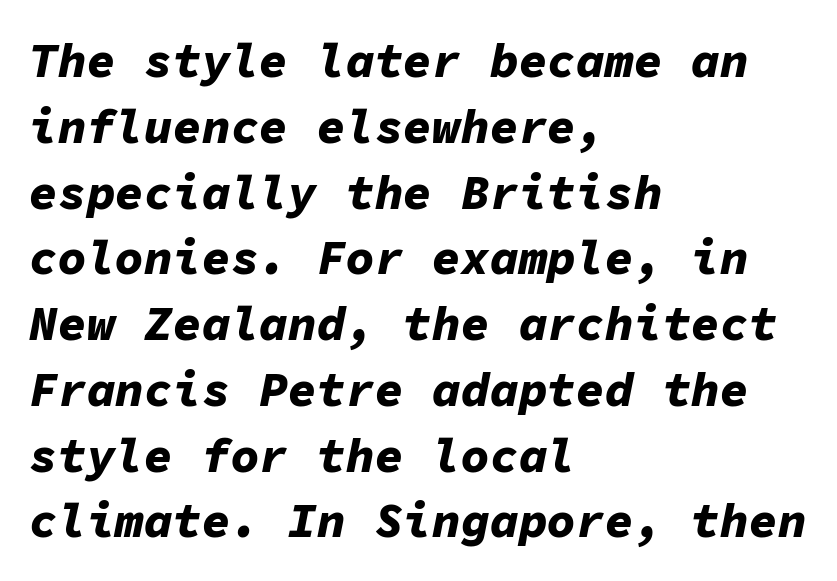
Looks like terminal output: every glyph gets an equal slot. Line spacing here is normal. Caption: bold face, heavy strokes. Notice how the stems are inclined rather than vertical — that's the hallmark of italics. Inter-character spacing is left at the font's built-in metrics.
